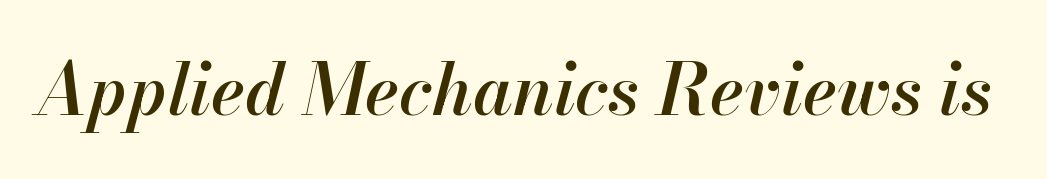
The image shows 71 px semibold type, italic (leaning right); set normal letter spacing, not underlined; high stroke contrast and a small x-height.
